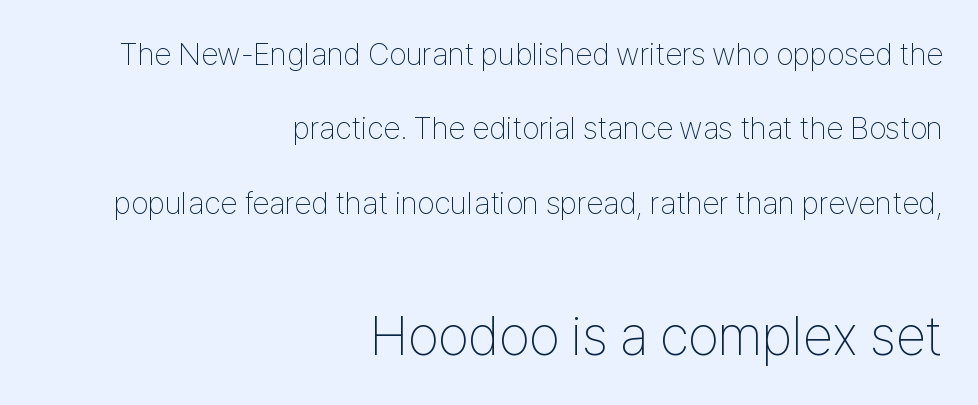
What's the leading like? Stretched, with rows far apart. Nobody drew a line under any word here. Observe the ordinary spacing: letters are neighbours, not strangers. Spacing verdict: proportional, widths tailored to each character.
